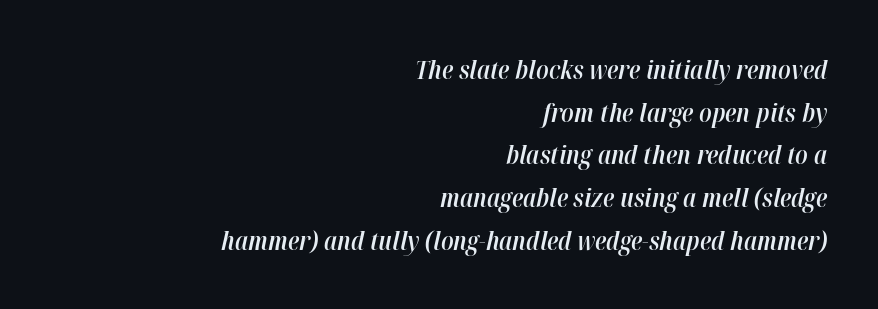
Q: Is the text bold? A: Semi-bold.
Q: Is the text italic (slanted)? A: Yes, it leans right by about 12 degrees.
Q: Is the text underlined? A: No.
Q: How is the paragraph aligned? A: Right-aligned.
Q: Is the spacing between letters normal or unusually wide? A: Normal.
Q: Is the spacing between lines tight, normal or loose? A: Normal.
